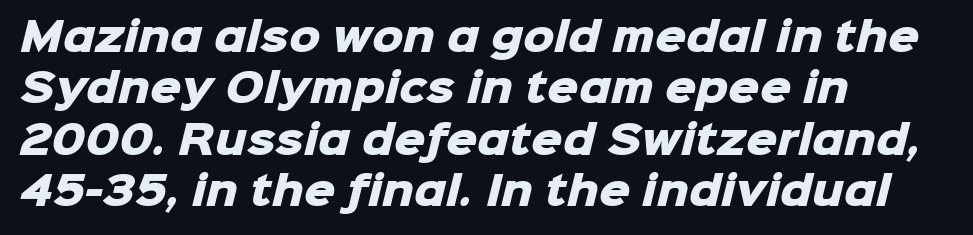
The image shows 39 px heavy sans-serif type; set left-aligned, normal line spacing (1.32x), normal letter spacing, not underlined; low stroke contrast and a medium x-height.
